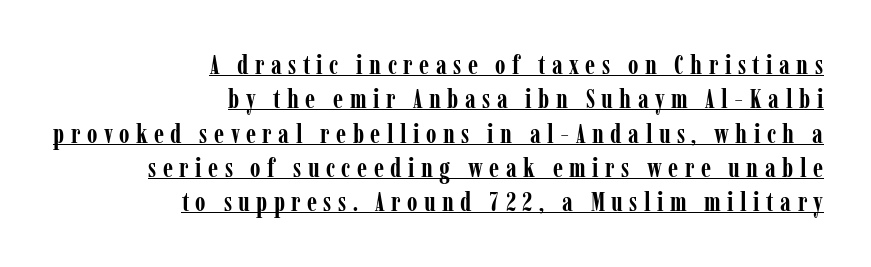
Q: Is the text bold? A: Yes.
Q: Is the text italic (slanted)? A: No, it is upright.
Q: Is the text underlined? A: Yes.
Q: How is the paragraph aligned? A: Right-aligned.
Q: Is the spacing between letters normal or unusually wide? A: Unusually wide.
Q: Is the spacing between lines tight, normal or loose? A: Normal.
